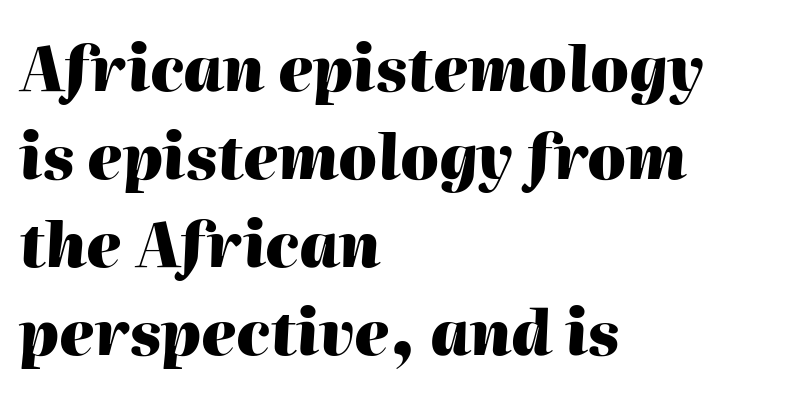
{"italic": "yes", "lean": "right", "slant_degrees": 2, "bold": "yes", "weight": "heavy", "width": "normal", "stroke_contrast": "high", "x_height": "medium", "monospaced": "no", "underline": "no", "align": "left", "line_spacing": "normal", "line_spacing_ratio": 1.44, "letter_spacing": "normal", "letter_spacing_em": 0.0, "glyph_px": 61}
